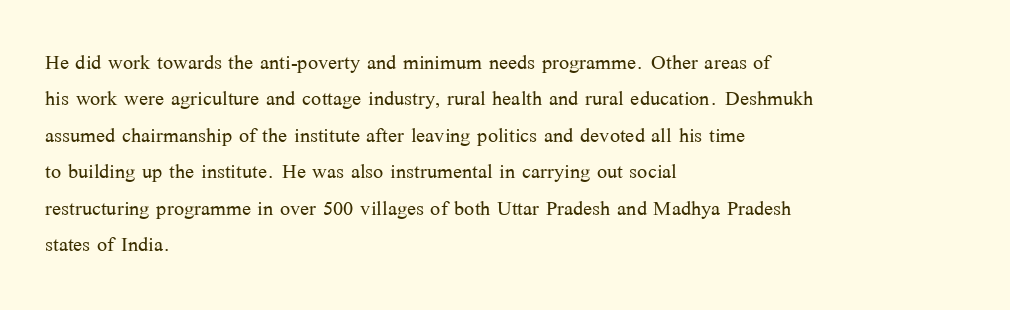
The image shows 27 px text type, upright; set left-aligned, normal line spacing (1.35x), normal letter spacing, not underlined.
